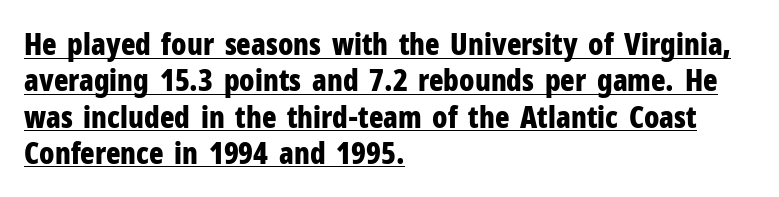
Q: Is the text bold? A: Yes.
Q: Is the text italic (slanted)? A: No, it is upright.
Q: Is the typeface a serif or a sans-serif typeface? A: Sans-serif.
Q: Is the text underlined? A: Yes.
Q: How is the paragraph aligned? A: Left-aligned.
Q: Is the spacing between letters normal or unusually wide? A: Normal.
Q: Width (condensed, normal, or wide)? A: Condensed.
Q: Stroke contrast? A: Low.
Q: x-height? A: Medium.
Q: Monospaced? A: No.
